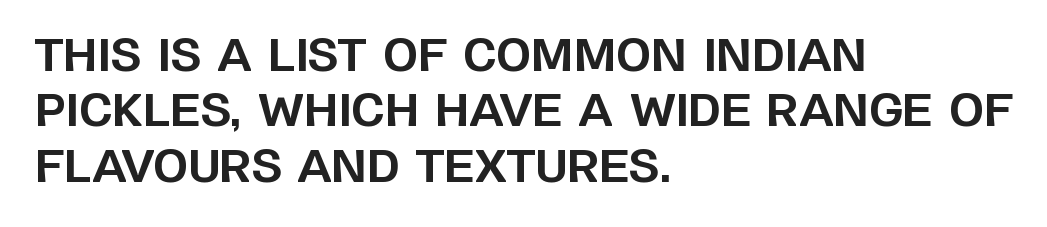
Q: Is the text bold? A: Yes.
Q: Is the text italic (slanted)? A: No, it is upright.
Q: Is the typeface a serif or a sans-serif typeface? A: Sans-serif.
Q: Is the text underlined? A: No.
Q: How is the paragraph aligned? A: Left-aligned.
Q: Is the spacing between letters normal or unusually wide? A: Normal.
Q: Width (condensed, normal, or wide)? A: Normal.
Q: Stroke contrast? A: Low.
Q: x-height? A: Large.
Q: Monospaced? A: No.
